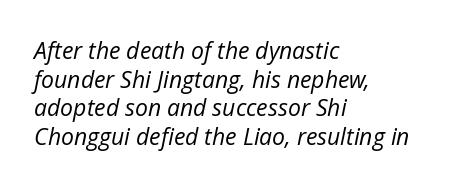
Q: Is the text bold? A: No.
Q: Is the text italic (slanted)? A: Yes, it leans right by about 12 degrees.
Q: Is the text underlined? A: No.
Q: How is the paragraph aligned? A: Left-aligned.
Q: Is the spacing between letters normal or unusually wide? A: Normal.
Q: Is the spacing between lines tight, normal or loose? A: Normal.
